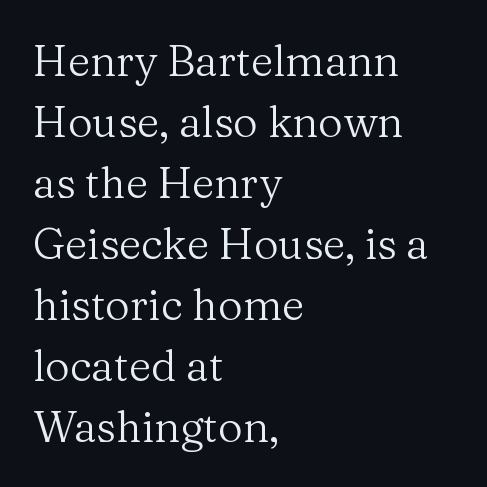
The image shows 43 px regular-weight serif type, upright; set left-aligned, normal line spacing (1.42x), normal letter spacing, not underlined; medium stroke contrast and a medium x-height.
